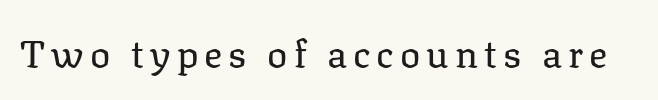
The face used here is proportionally spaced, like ordinary book or web type. Quick note: underline off. A quiet, ordinary-to-light weight characterises the typeface. Unlike a clean sans, this face finishes its strokes with serifs.
